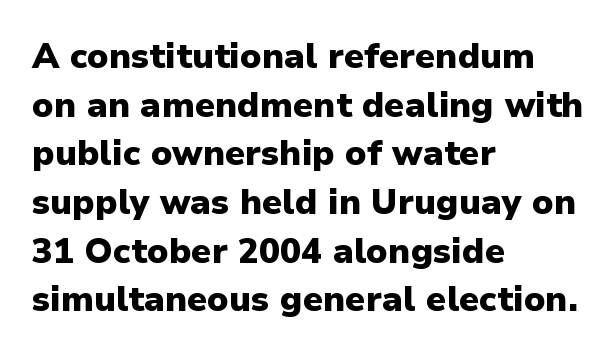
Q: Is the text bold? A: Yes.
Q: Is the text italic (slanted)? A: No, it is upright.
Q: Is the typeface a serif or a sans-serif typeface? A: Sans-serif.
Q: Is the text underlined? A: No.
Q: How is the paragraph aligned? A: Left-aligned.
Q: Is the spacing between letters normal or unusually wide? A: Normal.
Q: Is the spacing between lines tight, normal or loose? A: Normal.
Q: Width (condensed, normal, or wide)? A: Normal.
Q: Stroke contrast? A: Low.
Q: x-height? A: Medium.
Q: Monospaced? A: No.
